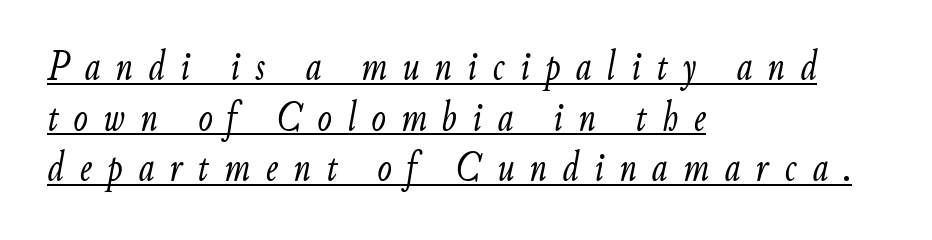
Q: Is the text bold? A: No.
Q: Is the text italic (slanted)? A: Yes, it leans right by about 9 degrees.
Q: Is the text underlined? A: Yes.
Q: How is the paragraph aligned? A: Left-aligned.
Q: Is the spacing between letters normal or unusually wide? A: Unusually wide.
Q: Width (condensed, normal, or wide)? A: Condensed.
Q: Stroke contrast? A: Low.
Q: x-height? A: Small.
Q: Monospaced? A: No.
